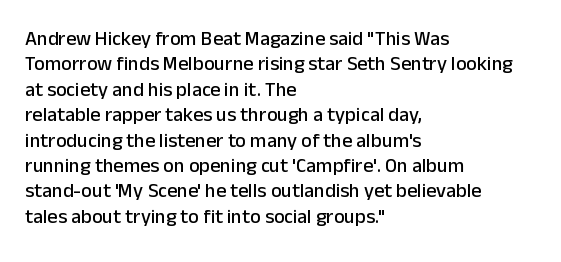
The image shows 20 px text type, upright; set left-aligned, normal line spacing (1.27x), normal letter spacing, not underlined.
